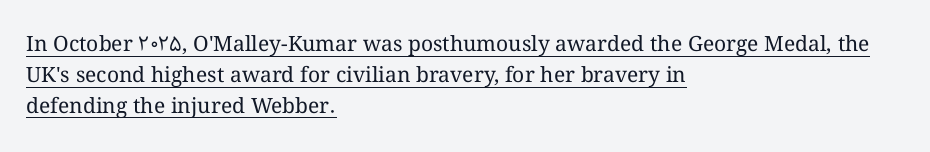
{"italic": "no", "bold": "no", "underline": "yes", "align": "left", "line_spacing": "normal", "line_spacing_ratio": 1.47, "letter_spacing": "normal", "letter_spacing_em": 0.0, "glyph_px": 21}
